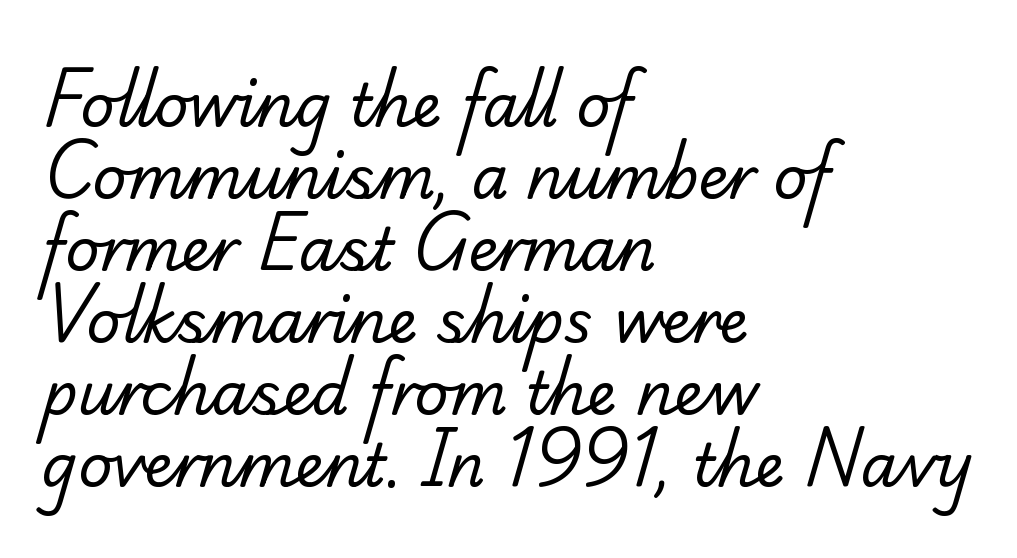
The image shows 59 px regular-weight serif type; set left-aligned, line spacing 1.22x, normal letter spacing, not underlined; low stroke contrast and a small x-height.
